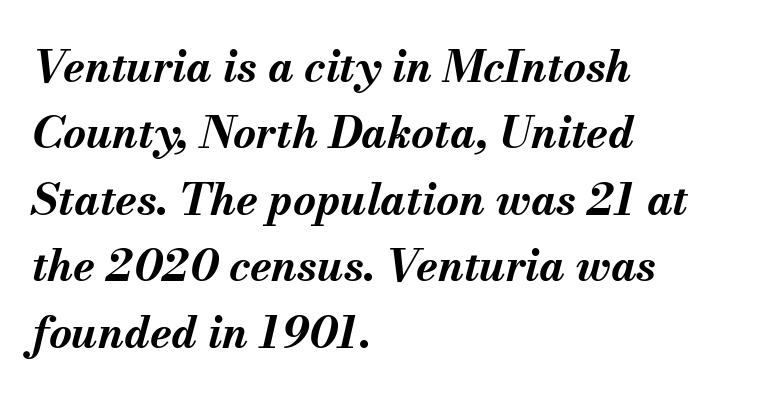
The image shows 44 px bold type, italic (leaning right); set left-aligned, normal line spacing (1.51x), normal letter spacing, not underlined; medium stroke contrast and a small x-height.
